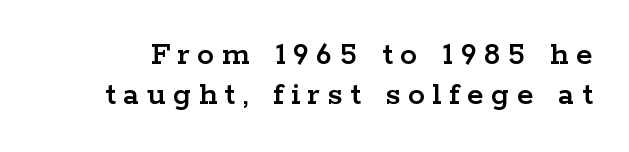
Ascenders rise straight up at ninety degrees. Looks like regular typesetting: each glyph gets only the width it needs. Loose tracking; the words dissolve into strings of separated letters. The strip under each line holds only bare page. Each letter's strokes conclude with small projecting serifs.
